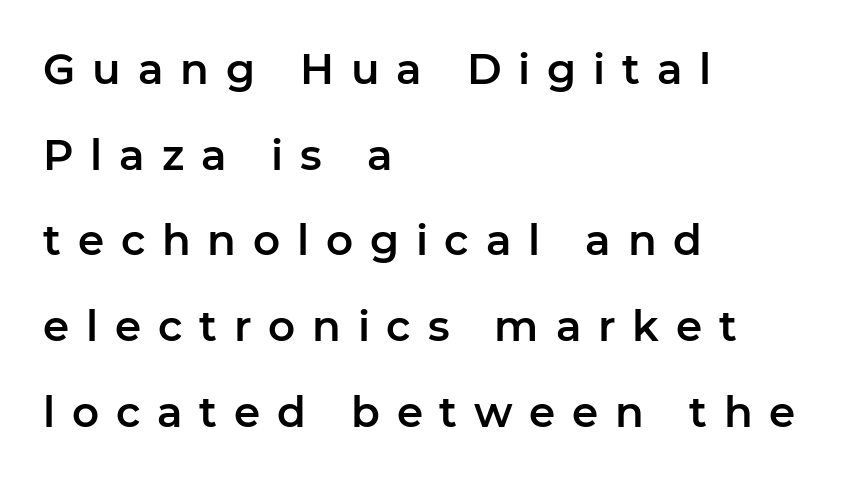
The paragraph has a hard left edge and a soft right edge. Looks like regular typesetting: each glyph gets only the width it needs. Examine the stroke ends and you'll find no serifs. Descender tails drop into unmarked territory. What's the leading like? Stretched, with rows far apart. Designer's note — italics off, roman on.
